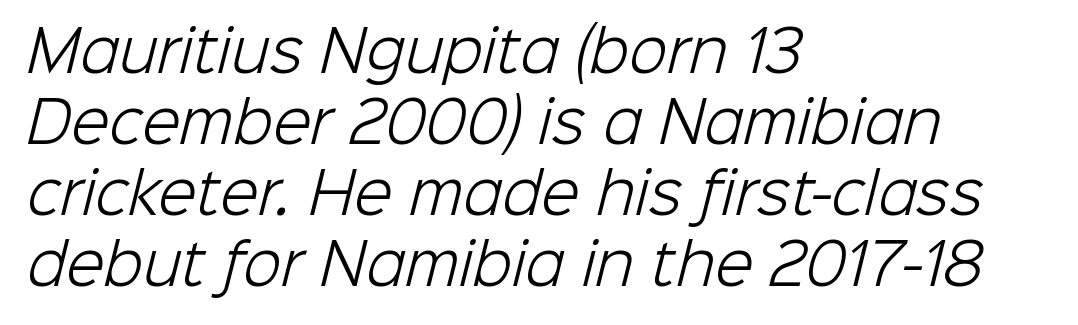
The image shows 56 px light sans-serif type; set left-aligned, normal line spacing (1.27x), normal letter spacing, not underlined; low stroke contrast and a medium x-height.
